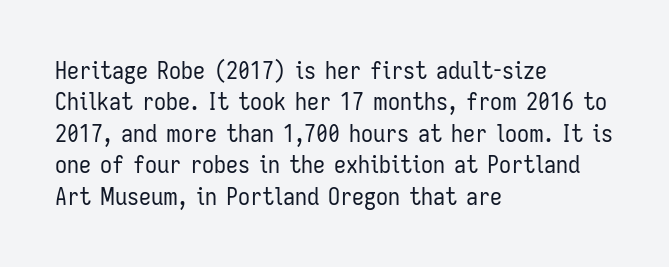
The image shows 24 px text type, upright; set left-aligned, normal line spacing (1.31x), normal letter spacing, not underlined.
